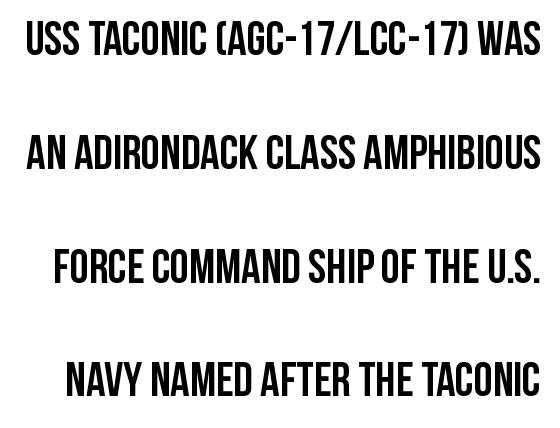
Q: Is the text bold? A: Yes.
Q: Is the text italic (slanted)? A: No, it is upright.
Q: Is the typeface a serif or a sans-serif typeface? A: Sans-serif.
Q: Is the text underlined? A: No.
Q: Is the spacing between letters normal or unusually wide? A: Normal.
Q: Is the spacing between lines tight, normal or loose? A: Loose.
Q: Width (condensed, normal, or wide)? A: Condensed.
Q: Stroke contrast? A: Low.
Q: x-height? A: Large.
Q: Monospaced? A: No.
